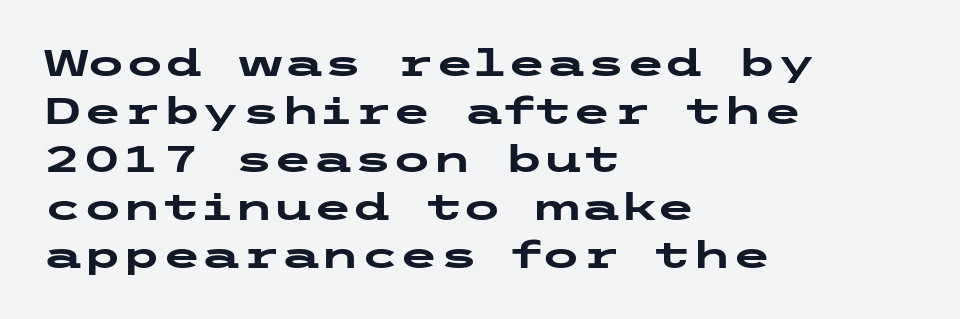
The image shows 36 px heavy, wide sans-serif type, upright; set left-aligned, normal line spacing (1.33x), normal letter spacing, not underlined; low stroke contrast and a medium x-height.
